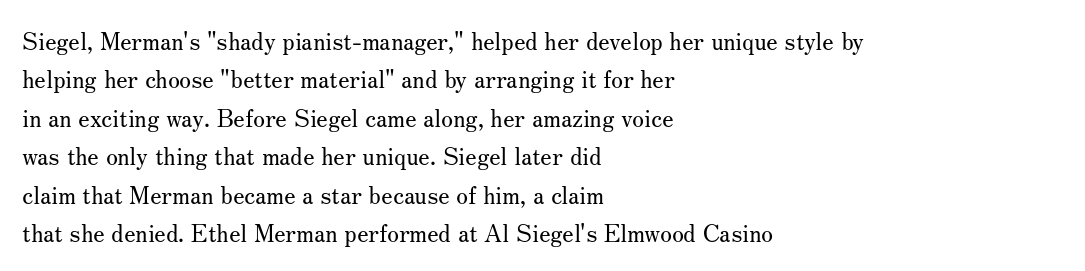
Plain, unruled lines of type. No heavy texture on the line: the type isn't bold. Look at the tracking — it's just the regular setting, nothing added. The axis of the letterforms is exactly vertical. The rows are spaced the way most documents space them.
